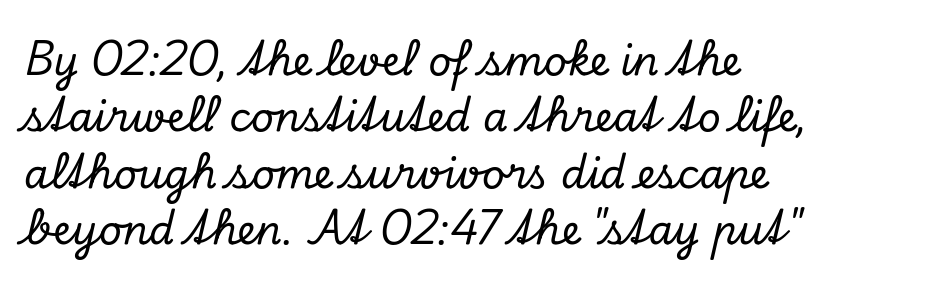
The rendering uses a moderate line-height, typical for paragraphs. You can tell it's italic because the verticals aren't actually vertical. What kind of face is this? One with serifs. Spacing verdict: proportional, widths tailored to each character. How are the letters spaced? Ordinarily, with no added tracking. Only glyphs here, with clear space below each row.
